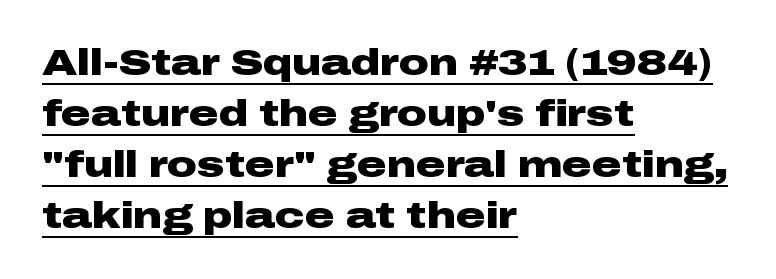
{"serif": "no", "italic": "no", "bold": "yes", "weight": "heavy", "width": "wide", "stroke_contrast": "low", "x_height": "medium", "monospaced": "no", "underline": "yes", "align": "left", "line_spacing": "normal", "line_spacing_ratio": 1.38, "letter_spacing": "normal", "letter_spacing_em": 0.0, "glyph_px": 37}
